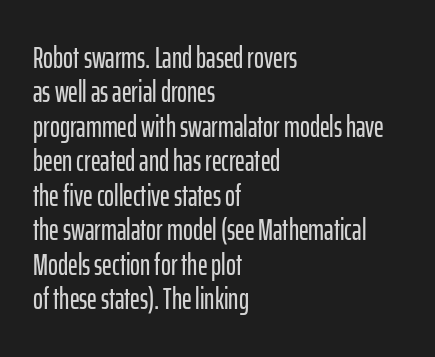
This rendering leaves character spacing at its baseline value. Each row of text sits above clean, open space. In terms of posture, this sample is upright. Each new line begins almost immediately beneath the previous one. Regarding serifs, this sample does without them.
